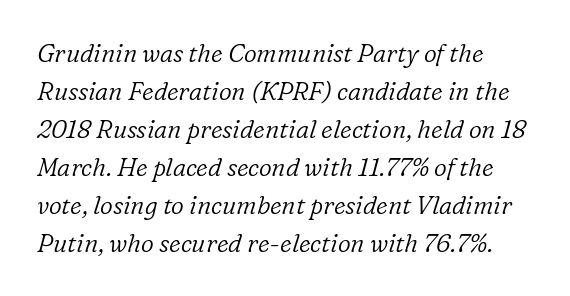
{"italic": "yes", "lean": "right", "slant_degrees": 16, "bold": "no", "underline": "no", "align": "left", "line_spacing": "normal", "line_spacing_ratio": 1.52, "letter_spacing": "normal", "letter_spacing_em": 0.0, "glyph_px": 25}
